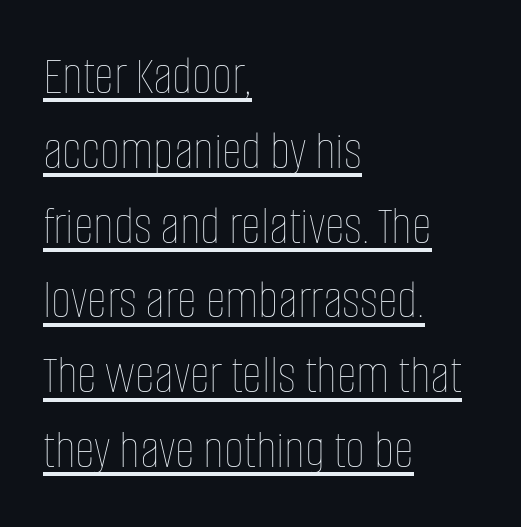
The image shows 55 px thin, condensed type, upright; set left-aligned, normal line spacing (1.36x), normal letter spacing, underlined; low stroke contrast and a large x-height.
